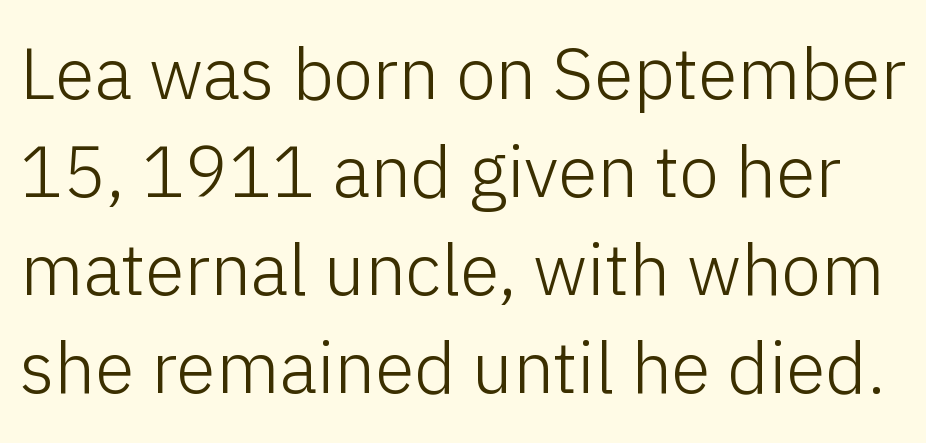
These lines were composed using upright roman letters. Does the leading feel generous? No, just average. A quiet, ordinary-to-light weight characterises the typeface. Think of a printed novel: that variable character pitch is what you see here.
